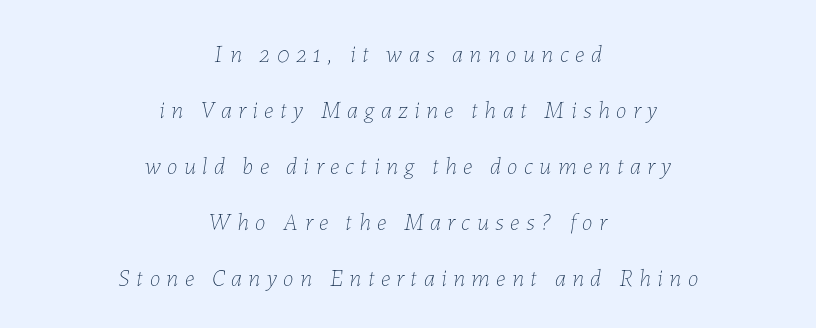
{"italic": "yes", "lean": "right", "slant_degrees": 7, "bold": "no", "underline": "no", "align": "center", "line_spacing": "loose", "line_spacing_ratio": 2.33, "letter_spacing": "wide", "letter_spacing_em": 0.27, "glyph_px": 24}
